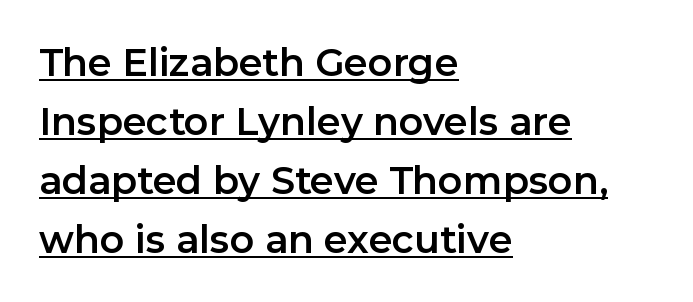
The image shows 38 px sans-serif type, upright; set left-aligned, normal line spacing (1.55x), normal letter spacing, underlined; low stroke contrast and a medium x-height.
